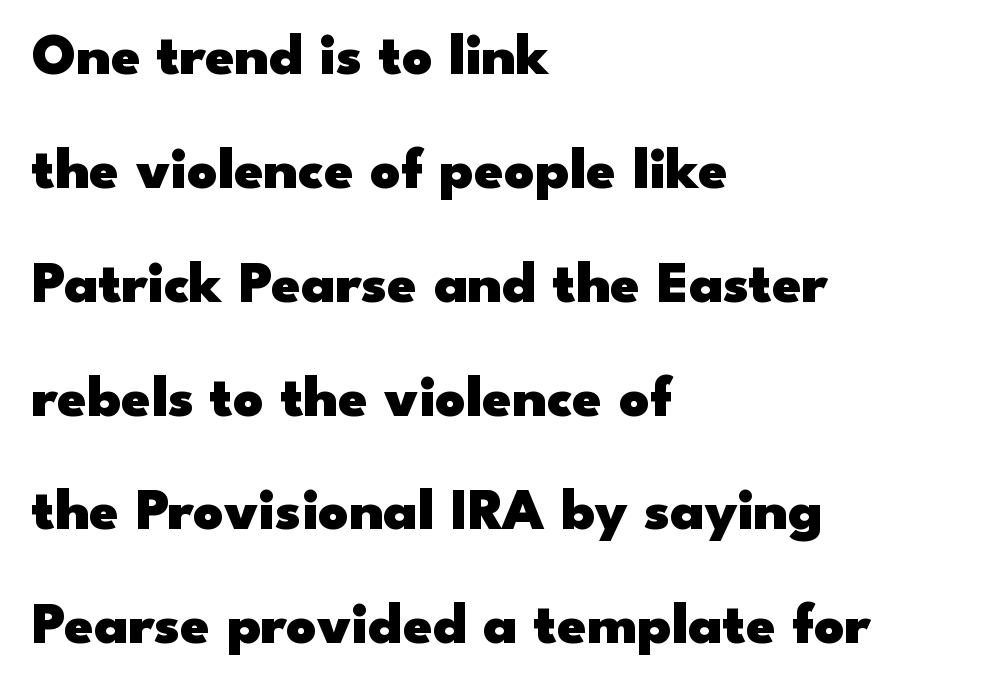
The image shows 59 px heavy, wide sans-serif type, upright; set left-aligned, loose line spacing (1.93x), normal letter spacing, not underlined; low stroke contrast and a small x-height.
